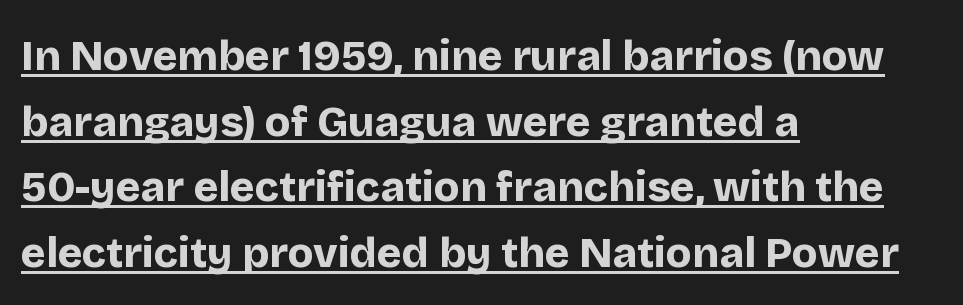
{"serif": "no", "italic": "no", "bold": "yes", "weight": "bold", "width": "normal", "stroke_contrast": "low", "x_height": "large", "monospaced": "no", "underline": "yes", "align": "left", "line_spacing": "normal", "line_spacing_ratio": 1.56, "letter_spacing": "normal", "letter_spacing_em": 0.0, "glyph_px": 42}
